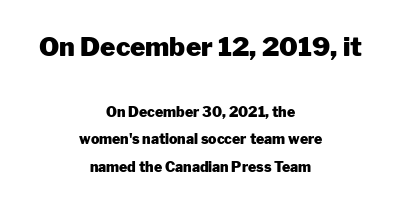
The image shows 26 px bold type, upright; set centered, loose line spacing (1.99x), normal letter spacing, not underlined; the first (top) block is 1.86x larger.
